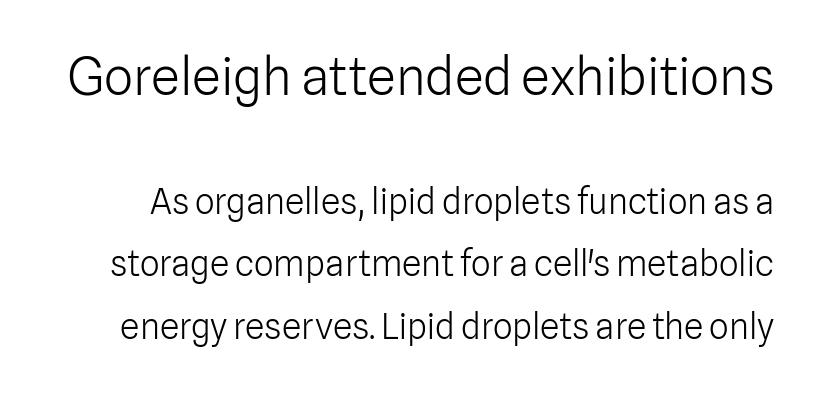
{"serif": "no", "italic": "no", "bold": "no", "weight": "light", "width": "normal", "stroke_contrast": "low", "x_height": "medium", "monospaced": "no", "underline": "no", "line_spacing_ratio": 1.79, "letter_spacing": "normal", "letter_spacing_em": 0.0, "larger_block": "first", "size_ratio": 1.49, "glyph_px": 52}
